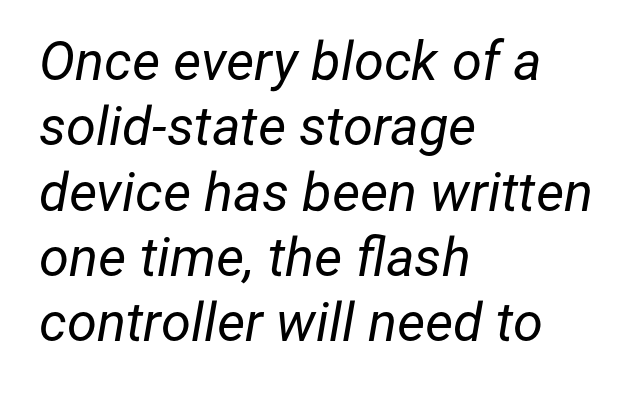
No heavy texture on the line: the type isn't bold. A student would call this left alignment; a typographer would say flush left, rag right. When letters slant like this, we call the style italic. Rule under the text: the space is simply empty. These lines are rendered in a variable-pitch font.
